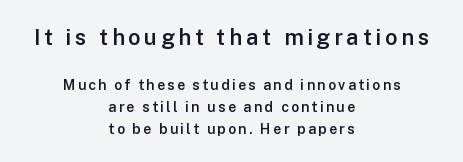
The image shows 22 px text type, upright; set centered, normal line spacing (1.56x), not underlined; the first (top) block is 1.57x larger.
